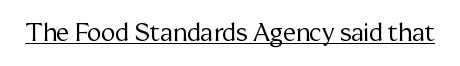
Underlined type. When letters stand straight like this, we call the style roman or upright. The line texture is even and compact thanks to regular tracking. The strokes carry an ordinary text weight at most.
